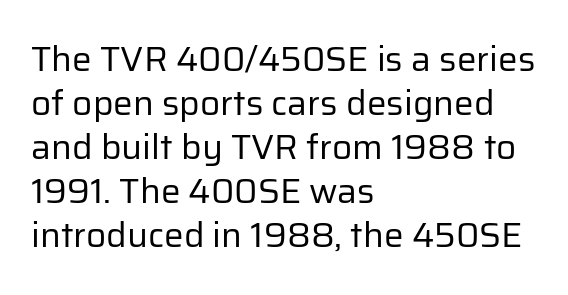
Q: Is the text bold? A: No.
Q: Is the text italic (slanted)? A: No, it is upright.
Q: Is the typeface a serif or a sans-serif typeface? A: Sans-serif.
Q: Is the text underlined? A: No.
Q: How is the paragraph aligned? A: Left-aligned.
Q: Is the spacing between letters normal or unusually wide? A: Normal.
Q: Is the spacing between lines tight, normal or loose? A: Normal.
Q: Width (condensed, normal, or wide)? A: Normal.
Q: Stroke contrast? A: Low.
Q: x-height? A: Medium.
Q: Monospaced? A: No.
